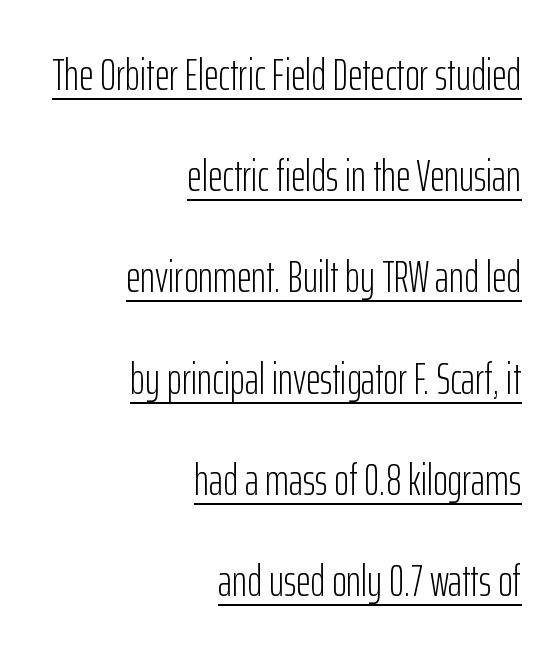
The image shows 45 px light, condensed sans-serif type, upright; set right-aligned, loose line spacing (2.25x), normal letter spacing, underlined; low stroke contrast and a medium x-height.
